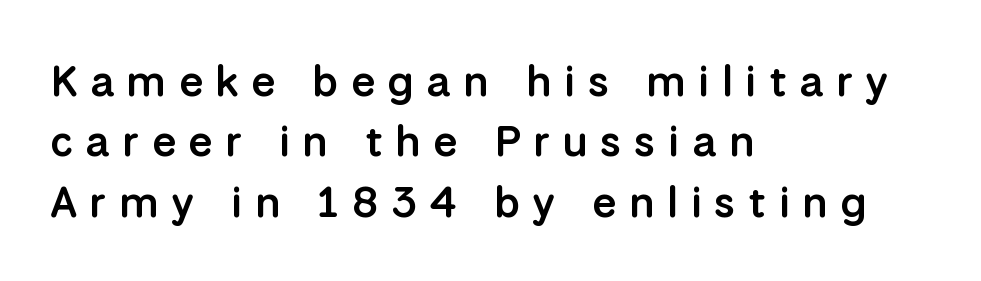
{"serif": "no", "italic": "no", "bold": "semi", "weight": "semibold", "width": "normal", "stroke_contrast": "low", "x_height": "medium", "monospaced": "no", "underline": "no", "align": "left", "line_spacing": "normal", "line_spacing_ratio": 1.37, "letter_spacing": "wide", "letter_spacing_em": 0.28, "glyph_px": 44}
